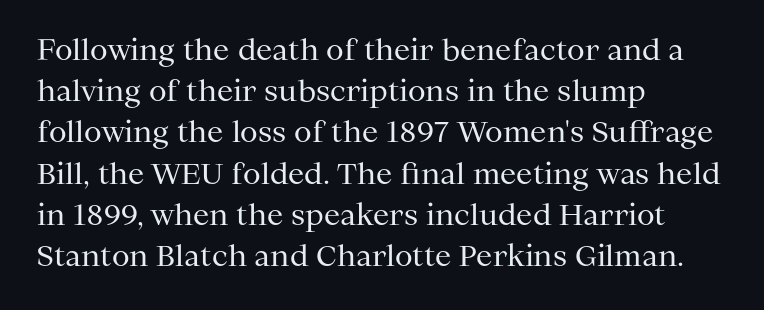
Bare-footed words on every line. The weight would be labelled regular, book, light, or lighter still. The type is set solid horizontally, with unmodified tracking. This sample uses an upright cut, with every glyph sitting square on the baseline. These lines are rendered in a variable-pitch font. Reading down the column, the eye jumps a familiar distance to each next line.
